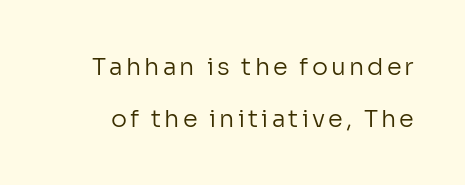
Q: Is the text bold? A: No.
Q: Is the text italic (slanted)? A: No, it is upright.
Q: Is the text underlined? A: No.
Q: Is the spacing between lines tight, normal or loose? A: Loose.
